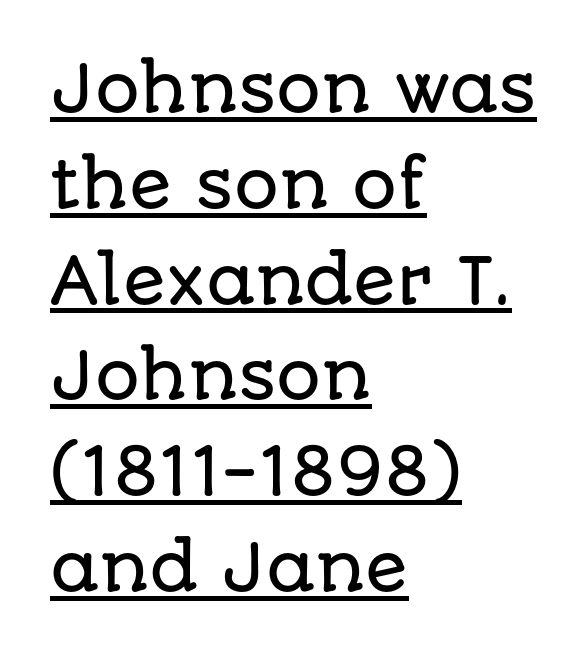
The image shows 63 px sans-serif type, upright; set left-aligned, normal line spacing (1.52x), normal letter spacing, underlined; low stroke contrast and a large x-height.
